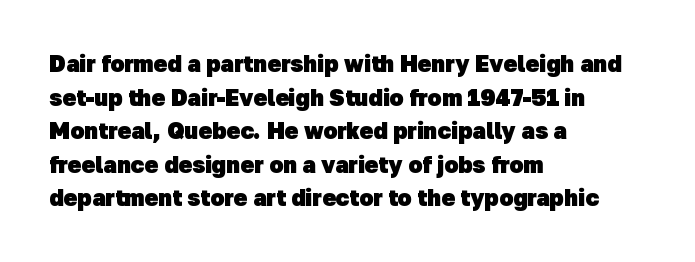
{"bold": "yes", "underline": "no", "align": "left", "line_spacing": "normal", "line_spacing_ratio": 1.46, "letter_spacing": "normal", "letter_spacing_em": 0.0, "glyph_px": 23}
